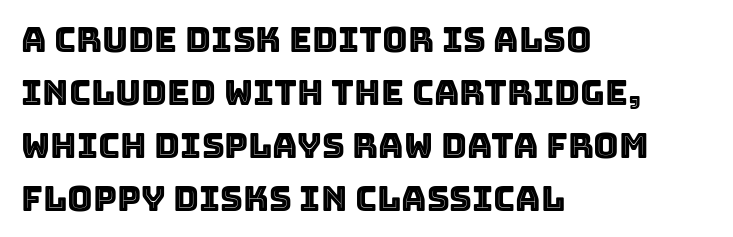
{"italic": "no", "width": "normal", "x_height": "large", "monospaced": "no", "underline": "no", "align": "left", "line_spacing": "normal", "line_spacing_ratio": 1.51, "letter_spacing": "normal", "letter_spacing_em": 0.0, "glyph_px": 35}
